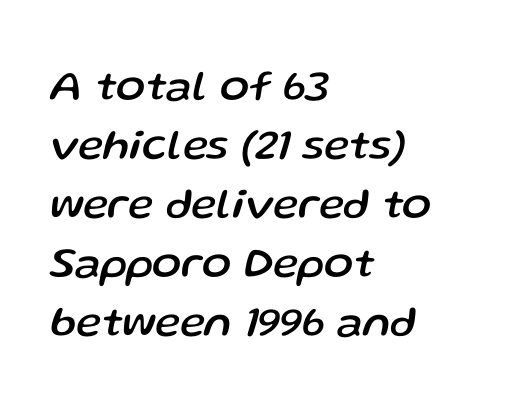
There is no visible air inserted between adjacent glyphs. One glance says typical: line gaps are just what's usual. Words float on clear page, feet unadorned. Slant detected: the letters are inclined.
